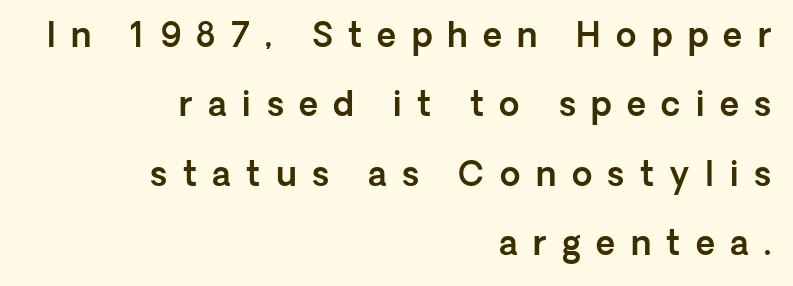
Lines of text with bare space underneath. Every row of glyphs terminates at an identical x-position on the right. The letters advance in unequal steps, a hallmark of proportional type. This is sans-serif lettering, the kind often seen on screens and signage. The lines are spread far apart with generous leading. The axis of the letterforms is exactly vertical.
